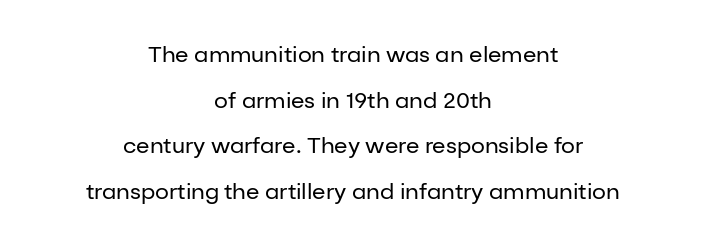
{"italic": "no", "bold": "no", "underline": "no", "align": "center", "line_spacing": "loose", "line_spacing_ratio": 2.07, "letter_spacing": "normal", "letter_spacing_em": 0.0, "glyph_px": 22}
